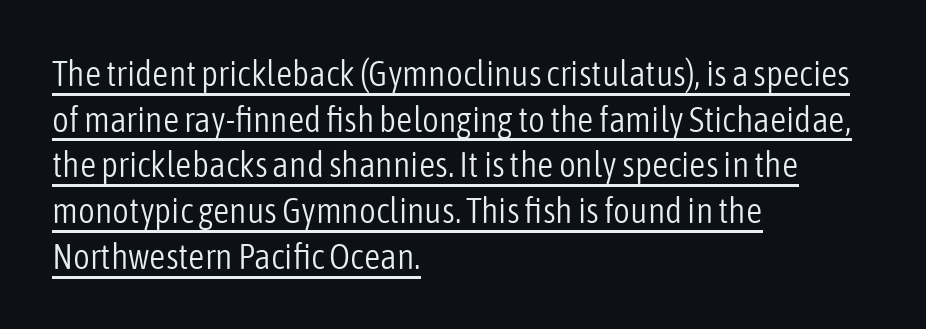
The lines sit at an ordinary, default distance from one another. A student would call this left alignment; a typographer would say flush left, rag right. Posture: upright roman. You could not count columns in this text — the font is proportionally spaced. Caption: lettering with a line underneath. Does the type have serifs? No, each stem ends abruptly.
